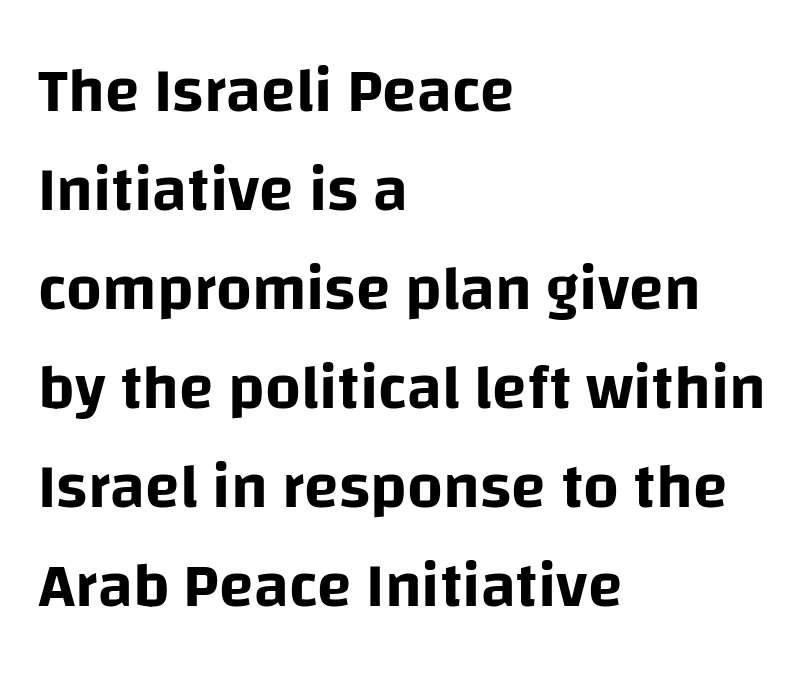
Q: Is the text italic (slanted)? A: No, it is upright.
Q: Is the typeface a serif or a sans-serif typeface? A: Sans-serif.
Q: Is the text underlined? A: No.
Q: How is the paragraph aligned? A: Left-aligned.
Q: Is the spacing between letters normal or unusually wide? A: Normal.
Q: Is the spacing between lines tight, normal or loose? A: Normal.
Q: Width (condensed, normal, or wide)? A: Normal.
Q: Stroke contrast? A: Low.
Q: x-height? A: Large.
Q: Monospaced? A: No.
